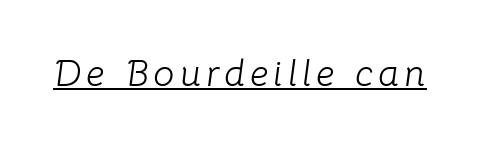
The glyphs look as if they've been sheared to an angle. Heaviness? Minimal to ordinary, like unemphasized prose. Students, observe the line beneath the letters — that is underlining. Here the designer chose a conventional face with non-uniform glyph widths.
